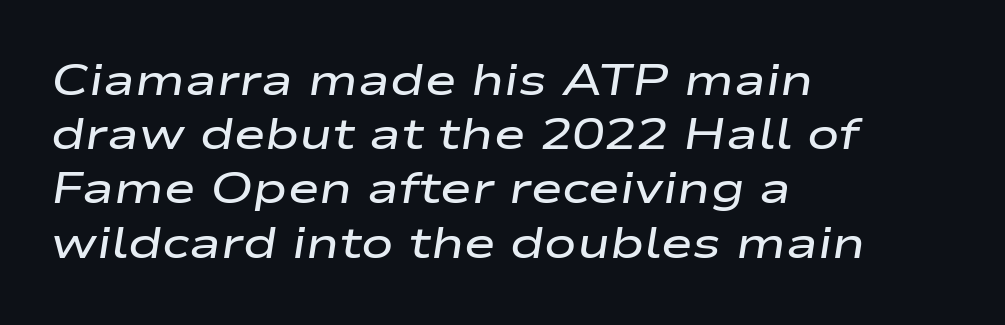
The image shows 43 px semibold, wide type, italic (leaning right); set left-aligned, normal line spacing (1.26x), normal letter spacing, not underlined; low stroke contrast and a medium x-height.
